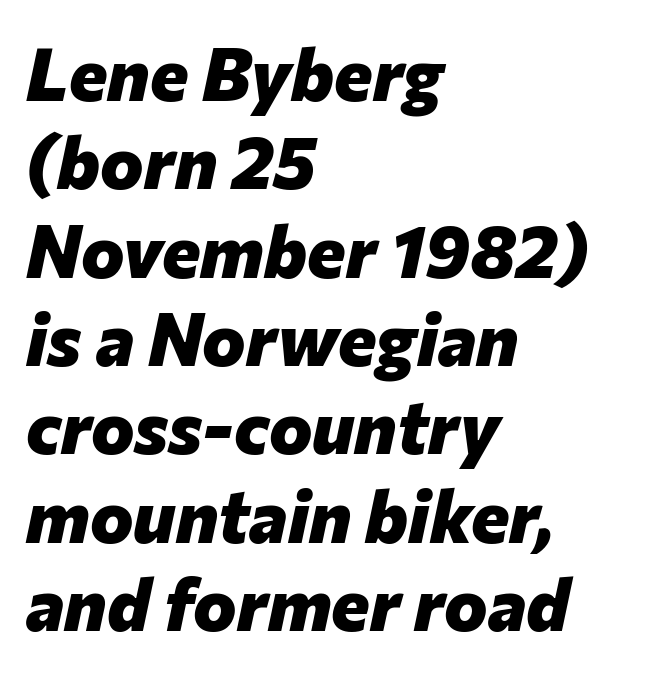
Q: Is the text bold? A: Yes.
Q: Is the text italic (slanted)? A: Yes, it leans right by about 12 degrees.
Q: Is the text underlined? A: No.
Q: How is the paragraph aligned? A: Left-aligned.
Q: Is the spacing between letters normal or unusually wide? A: Normal.
Q: Width (condensed, normal, or wide)? A: Normal.
Q: Stroke contrast? A: Low.
Q: x-height? A: Medium.
Q: Monospaced? A: No.
